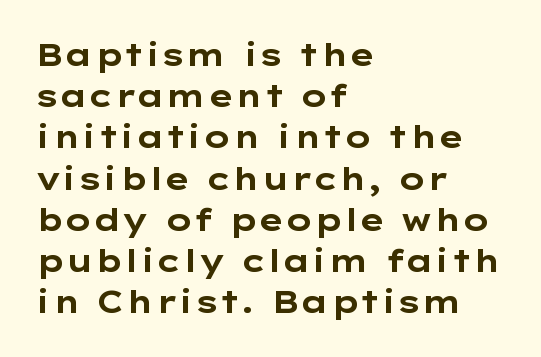
Q: Is the text bold? A: Yes.
Q: Is the text italic (slanted)? A: No, it is upright.
Q: Is the typeface a serif or a sans-serif typeface? A: Sans-serif.
Q: Is the text underlined? A: No.
Q: How is the paragraph aligned? A: Left-aligned.
Q: Is the spacing between letters normal or unusually wide? A: Normal.
Q: Is the spacing between lines tight, normal or loose? A: Normal.
Q: Width (condensed, normal, or wide)? A: Wide.
Q: Stroke contrast? A: Low.
Q: x-height? A: Medium.
Q: Monospaced? A: No.
